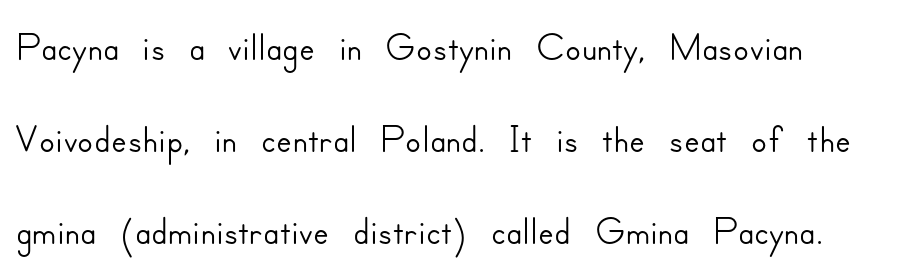
The image shows 58 px sans-serif type, upright; set normal line spacing (1.59x), normal letter spacing, not underlined; low stroke contrast and a small x-height.
